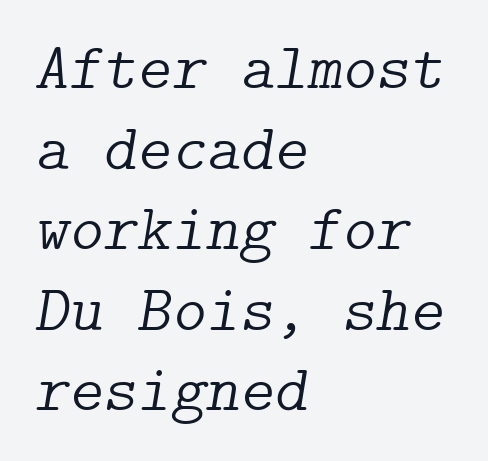
How are the letters spaced? Ordinarily, with no added tracking. Letters have the restrained weight of plain body copy at most. This rendering features lettering with no underline. Where is the straight margin? On the left.
